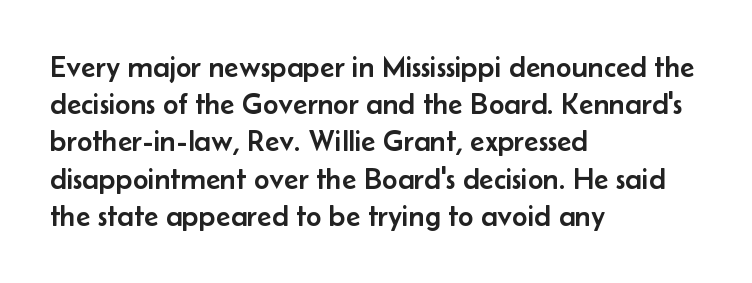
Q: Is the text italic (slanted)? A: No, it is upright.
Q: Is the typeface a serif or a sans-serif typeface? A: Sans-serif.
Q: Is the text underlined? A: No.
Q: How is the paragraph aligned? A: Left-aligned.
Q: Is the spacing between letters normal or unusually wide? A: Normal.
Q: Width (condensed, normal, or wide)? A: Normal.
Q: Stroke contrast? A: Low.
Q: x-height? A: Small.
Q: Monospaced? A: No.
